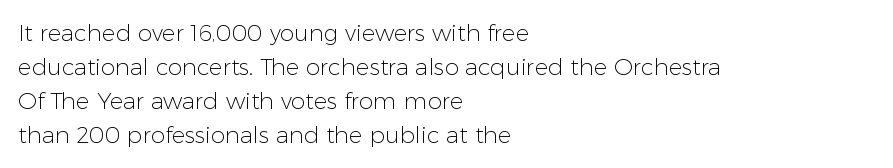
{"italic": "no", "bold": "no", "underline": "no", "align": "left", "line_spacing": "normal", "line_spacing_ratio": 1.48, "letter_spacing": "normal", "letter_spacing_em": 0.0, "glyph_px": 23}
